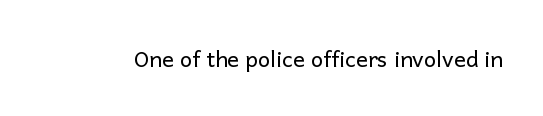
The space directly below the letters is spotless. Quick note: not italic, upright. The line texture is even and compact thanks to regular tracking. These glyphs show unthickened strokes, regular width or finer.
